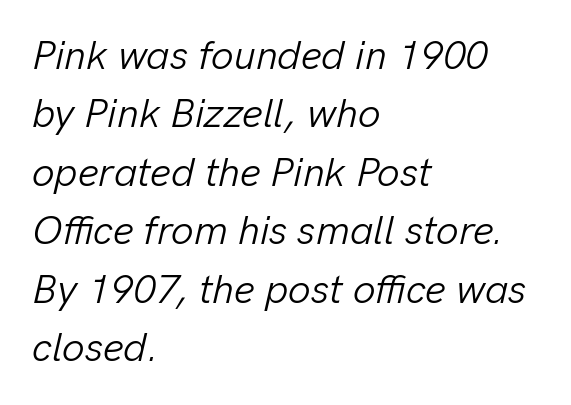
The image shows 40 px light type, italic (leaning right); set left-aligned, normal line spacing (1.46x), normal letter spacing, not underlined; low stroke contrast and a medium x-height.
